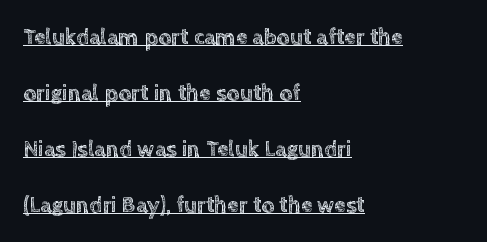
The image shows 23 px text type, upright; set left-aligned, loose line spacing (2.43x), normal letter spacing, underlined.
